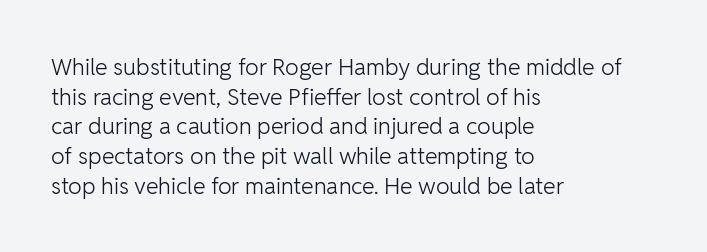
{"italic": "no", "bold": "no", "underline": "no", "align": "left", "line_spacing": "normal", "line_spacing_ratio": 1.29, "letter_spacing": "normal", "letter_spacing_em": 0.0, "glyph_px": 23}
